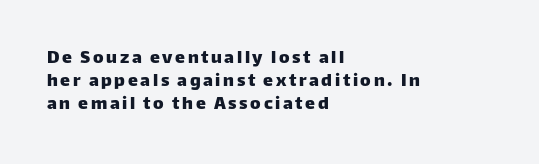
Q: Is the text italic (slanted)? A: No, it is upright.
Q: Is the text underlined? A: No.
Q: How is the paragraph aligned? A: Left-aligned.
Q: Is the spacing between lines tight, normal or loose? A: Tight.
